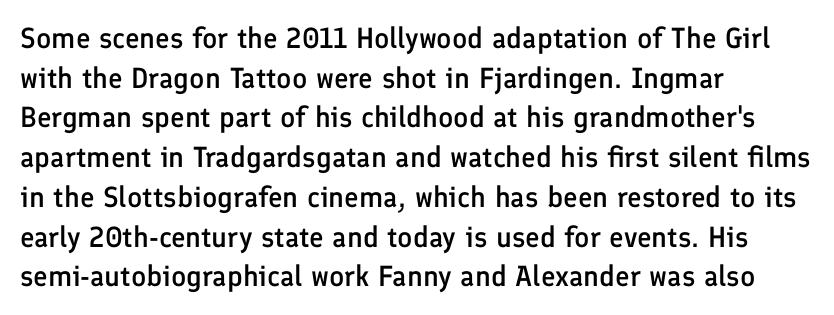
Q: Is the text bold? A: Semi-bold.
Q: Is the text italic (slanted)? A: No, it is upright.
Q: Is the typeface a serif or a sans-serif typeface? A: Sans-serif.
Q: Is the text underlined? A: No.
Q: How is the paragraph aligned? A: Left-aligned.
Q: Is the spacing between letters normal or unusually wide? A: Normal.
Q: Is the spacing between lines tight, normal or loose? A: Normal.
Q: Width (condensed, normal, or wide)? A: Normal.
Q: Stroke contrast? A: Low.
Q: x-height? A: Medium.
Q: Monospaced? A: No.
